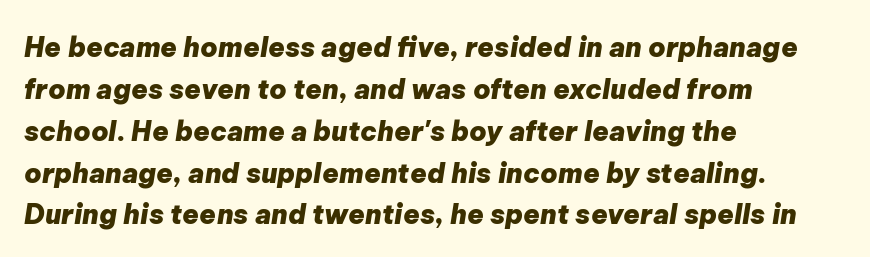
On the weight axis this lands at bold, roughly 700. The foot of each line stays bare and open. The rendering anchors every line to the left-hand side. What stands out about the letter spacing? Nothing — it is the standard amount. Compared with ordinary roman type, these characters are visibly tilted.
